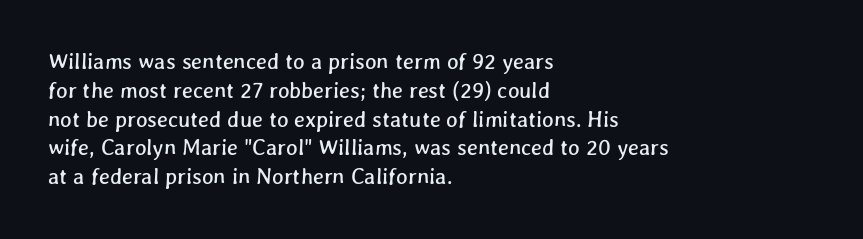
{"underline": "no", "align": "left", "line_spacing": "normal", "line_spacing_ratio": 1.31, "letter_spacing": "normal", "letter_spacing_em": 0.0, "glyph_px": 22}
